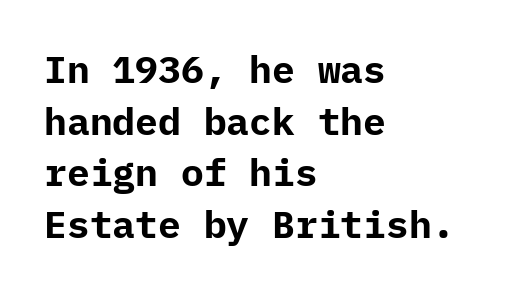
Q: Is the text bold? A: Yes.
Q: Is the text italic (slanted)? A: No, it is upright.
Q: Is the typeface a serif or a sans-serif typeface? A: Sans-serif.
Q: Is the text underlined? A: No.
Q: How is the paragraph aligned? A: Left-aligned.
Q: Is the spacing between letters normal or unusually wide? A: Normal.
Q: Is the spacing between lines tight, normal or loose? A: Normal.
Q: Width (condensed, normal, or wide)? A: Normal.
Q: Stroke contrast? A: Low.
Q: x-height? A: Medium.
